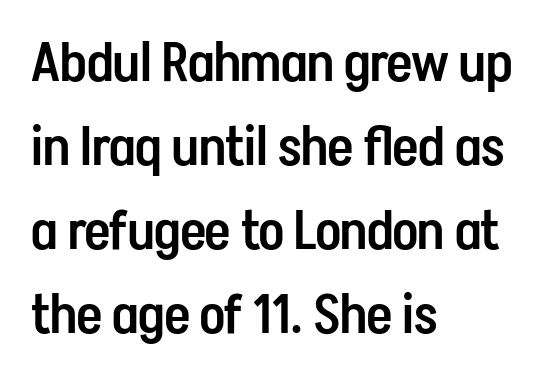
Firm but not heavy-handed strokes: this text is semibold. The face used here is a sans, in the tradition of grotesques and geometrics. Look at the tracking — it's just the regular setting, nothing added. A roman cut, with each character standing at attention. A typesetter would call this proportional, since set widths differ per character.
